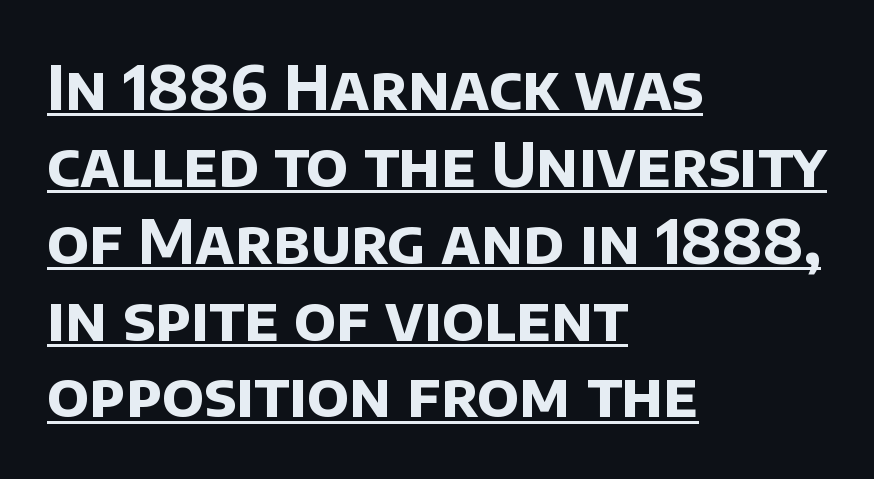
Caption: standard tracking, unaltered. Proportional: the letters do not fall into vertical columns. In terms of letterform style, serifs are entirely absent. A rule runs beneath these lines of type. A normal amount of white space separates one row of letters from the next. Every letter is thick-stroked: bold, no question.
